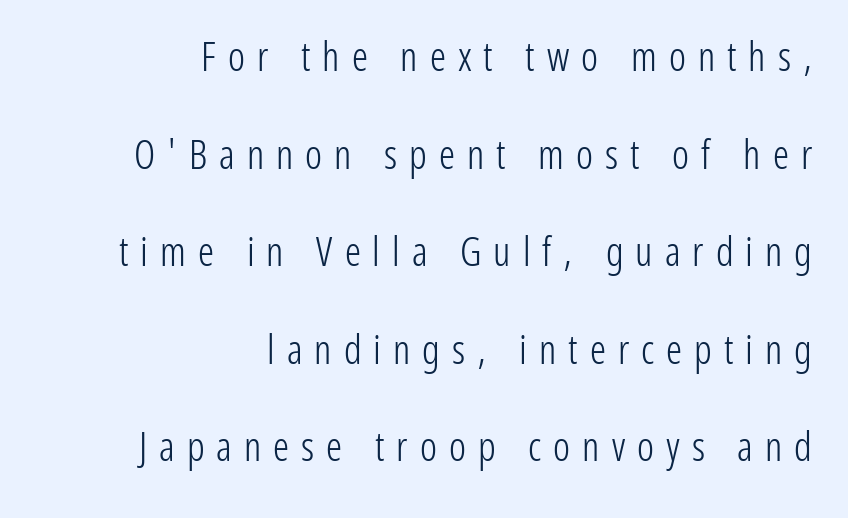
The letters advance in unequal steps, a hallmark of proportional type. Are there feet on the stems? There aren't — it's a sans. The passage is arranged like a letterhead date or caption credit — flush right. Underlining? Definitely not there.
